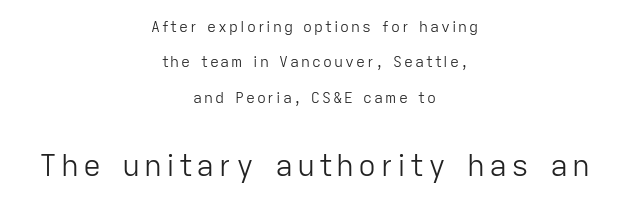
{"serif": "no", "italic": "no", "bold": "no", "weight": "light", "width": "normal", "stroke_contrast": "low", "x_height": "medium", "monospaced": "no", "underline": "no", "align": "center", "line_spacing": "loose", "line_spacing_ratio": 2.36, "larger_block": "second", "size_ratio": 2.0, "glyph_px": 30}
